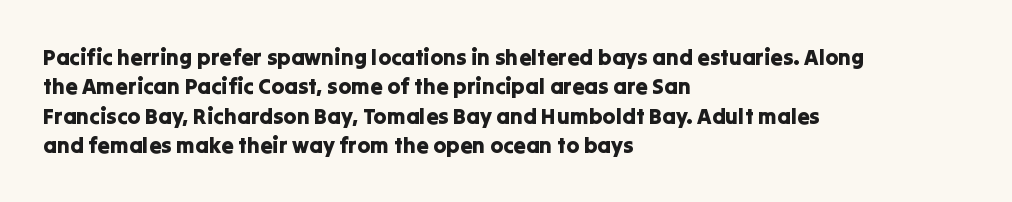
{"italic": "no", "underline": "no", "align": "left", "line_spacing": "normal", "line_spacing_ratio": 1.33, "letter_spacing": "normal", "letter_spacing_em": 0.0, "glyph_px": 22}
